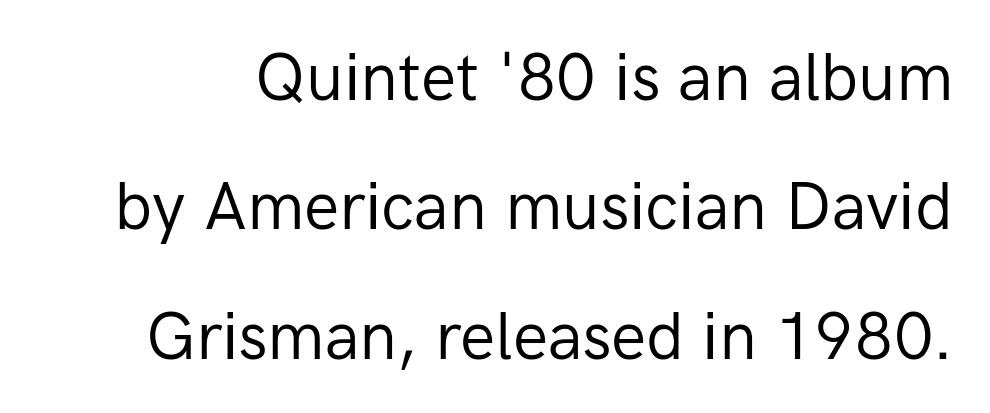
{"serif": "no", "italic": "no", "bold": "no", "weight": "regular", "width": "normal", "stroke_contrast": "low", "x_height": "medium", "monospaced": "no", "underline": "no", "line_spacing": "loose", "line_spacing_ratio": 1.96, "letter_spacing": "normal", "letter_spacing_em": 0.0, "glyph_px": 66}
